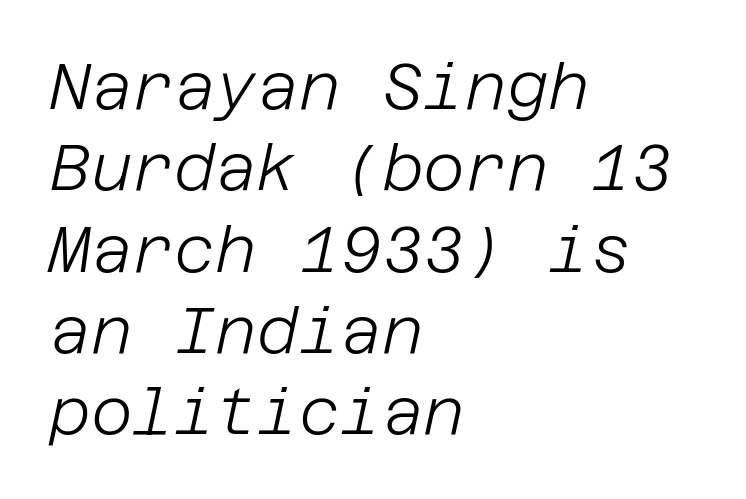
Q: Is the text bold? A: No.
Q: Is the text italic (slanted)? A: Yes, it leans right by about 12 degrees.
Q: Is the text underlined? A: No.
Q: How is the paragraph aligned? A: Left-aligned.
Q: Is the spacing between letters normal or unusually wide? A: Normal.
Q: Is the spacing between lines tight, normal or loose? A: Normal.
Q: Width (condensed, normal, or wide)? A: Normal.
Q: Stroke contrast? A: Low.
Q: x-height? A: Large.
